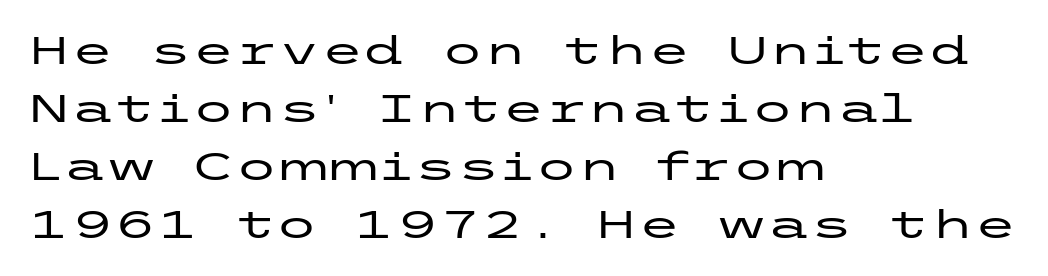
Q: Is the text italic (slanted)? A: No, it is upright.
Q: Is the typeface a serif or a sans-serif typeface? A: Sans-serif.
Q: Is the text underlined? A: No.
Q: How is the paragraph aligned? A: Left-aligned.
Q: Is the spacing between letters normal or unusually wide? A: Normal.
Q: Is the spacing between lines tight, normal or loose? A: Normal.
Q: Width (condensed, normal, or wide)? A: Wide.
Q: Stroke contrast? A: Low.
Q: x-height? A: Medium.
